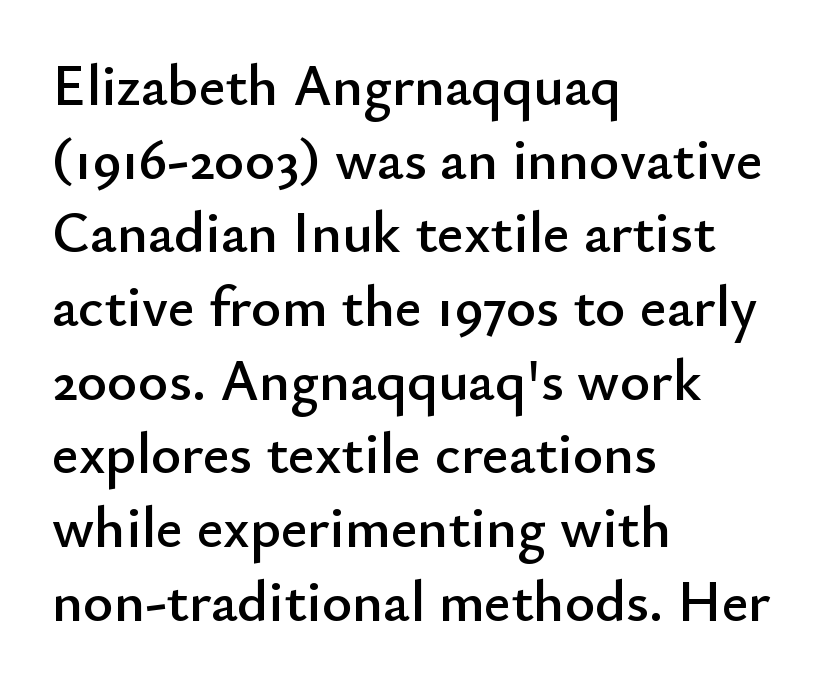
{"serif": "no", "italic": "no", "width": "normal", "stroke_contrast": "low", "x_height": "small", "monospaced": "no", "underline": "no", "align": "left", "line_spacing": "normal", "line_spacing_ratio": 1.27, "letter_spacing": "normal", "letter_spacing_em": 0.0, "glyph_px": 58}
